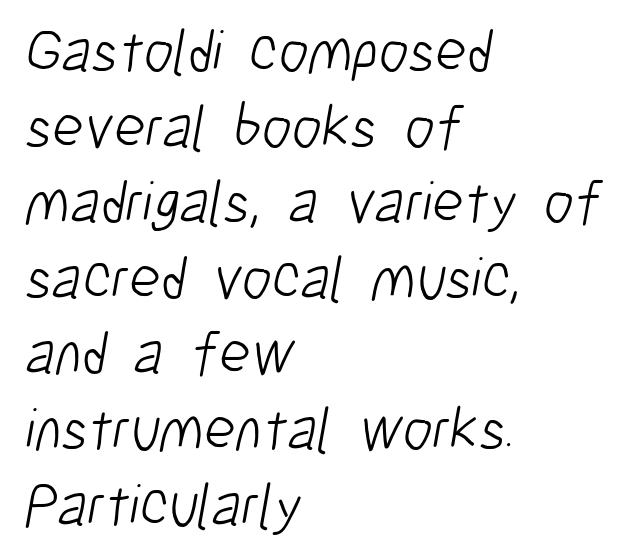
The image shows 60 px light, condensed sans-serif type; set left-aligned, normal line spacing (1.26x), normal letter spacing, not underlined; low stroke contrast and a medium x-height.
